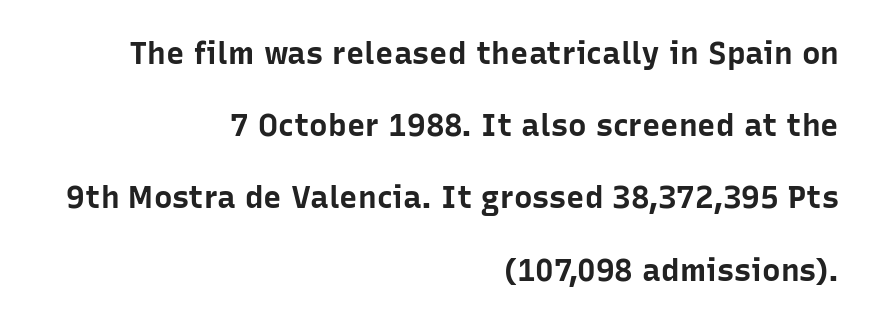
{"serif": "no", "italic": "no", "bold": "yes", "weight": "bold", "width": "normal", "stroke_contrast": "low", "x_height": "medium", "monospaced": "no", "underline": "no", "align": "right", "line_spacing": "loose", "line_spacing_ratio": 2.33, "letter_spacing": "normal", "letter_spacing_em": 0.0, "glyph_px": 31}
